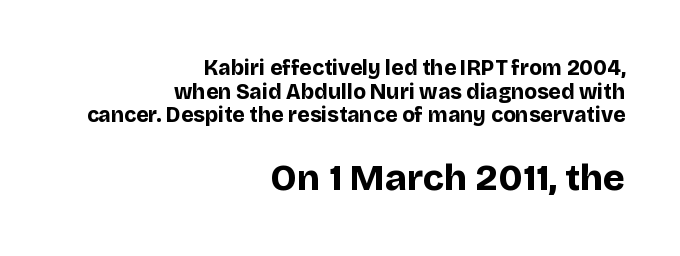
{"serif": "no", "italic": "no", "bold": "yes", "weight": "bold", "width": "normal", "stroke_contrast": "low", "x_height": "large", "monospaced": "no", "underline": "no", "align": "right", "line_spacing": "tight", "line_spacing_ratio": 1.12, "letter_spacing": "normal", "letter_spacing_em": 0.0, "larger_block": "second", "size_ratio": 1.76, "glyph_px": 37}
